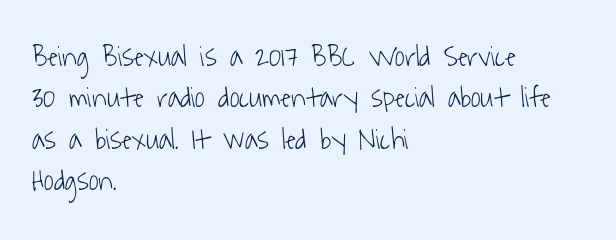
{"serif": "no", "bold": "no", "weight": "light", "width": "condensed", "stroke_contrast": "low", "x_height": "medium", "monospaced": "no", "underline": "no", "align": "left", "line_spacing": "normal", "line_spacing_ratio": 1.38, "letter_spacing": "normal", "letter_spacing_em": 0.0, "glyph_px": 30}
